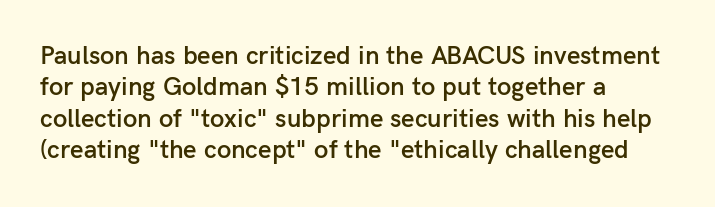
Here the glyphs are tracked normally, forming tight word shapes. Posture: vertical. Quick note: underline off. In CSS terms this would be text-align: left. This is moderately heavy type, rendered in semibold.
